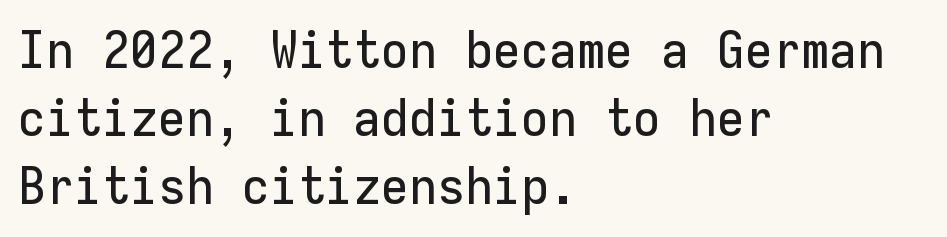
The image shows 51 px sans-serif type, upright, monospaced; set left-aligned, normal line spacing (1.33x), normal letter spacing, not underlined; low stroke contrast and a medium x-height.
